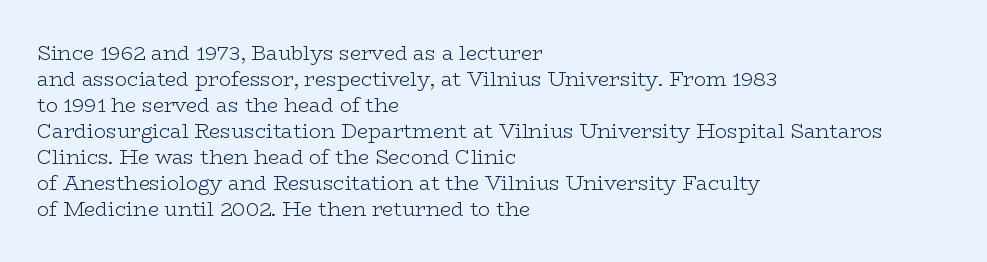
Where is the straight margin? On the left. This sample keeps an unexceptional amount of space between lines. The typesetting does not lean heavy: it is not bold. The gaps between neighbouring characters are ordinary and unremarkable. A clean baseline with only descenders dipping below it.
